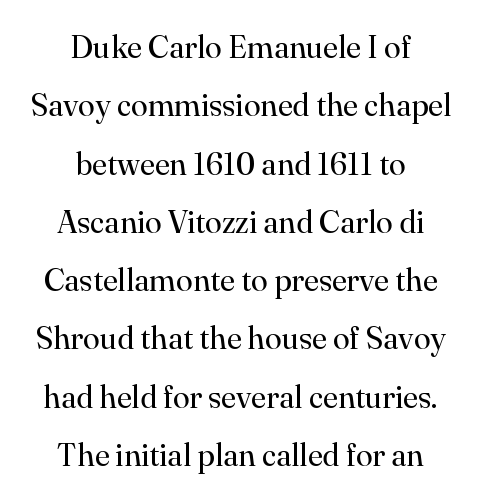
Q: Is the text bold? A: No.
Q: Is the text italic (slanted)? A: No, it is upright.
Q: Is the typeface a serif or a sans-serif typeface? A: Serif.
Q: Is the text underlined? A: No.
Q: How is the paragraph aligned? A: Centered.
Q: Is the spacing between letters normal or unusually wide? A: Normal.
Q: Width (condensed, normal, or wide)? A: Normal.
Q: Stroke contrast? A: High.
Q: x-height? A: Small.
Q: Monospaced? A: No.
